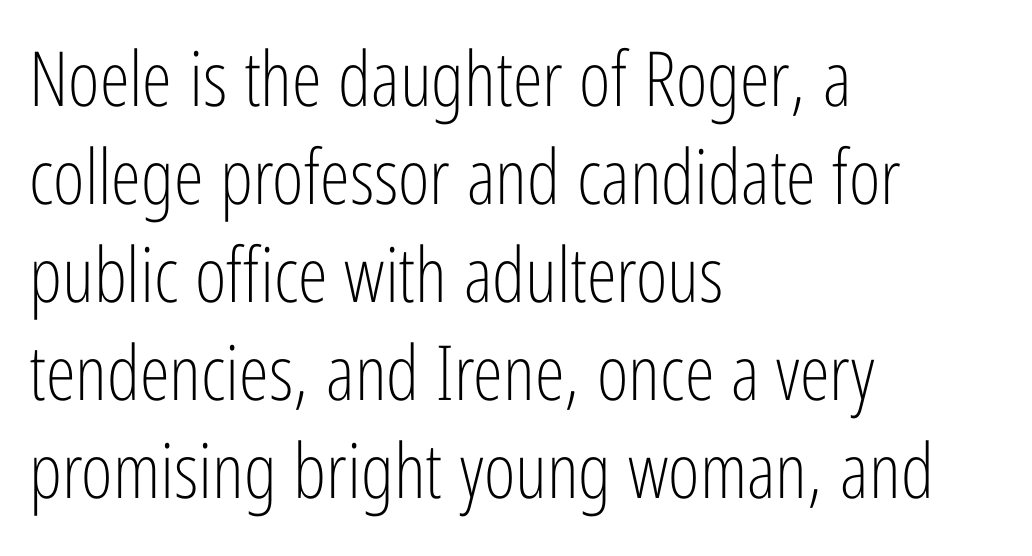
Decoration check: the copy has no underline. Inter-character spacing is left at the font's built-in metrics. Ink coverage per letter is moderate at most. Typeset ragged right — the left edge is the straight one. To sum up the face: it is a sans, with no serifs.
